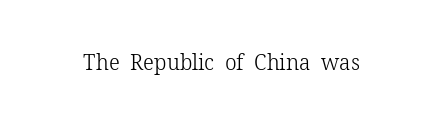
{"italic": "no", "bold": "no", "underline": "no", "letter_spacing": "normal", "letter_spacing_em": 0.0, "glyph_px": 21}
